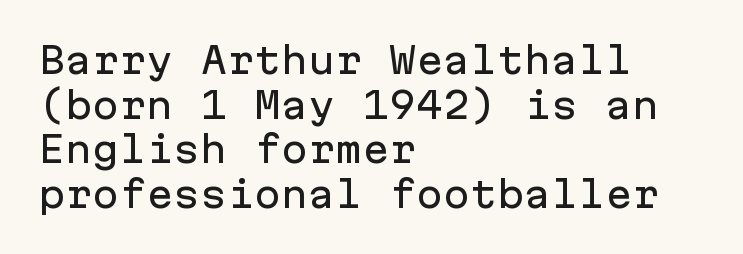
The image shows 36 px sans-serif type, upright, monospaced; set left-aligned, line spacing 1.24x, normal letter spacing, not underlined; low stroke contrast and a medium x-height.
